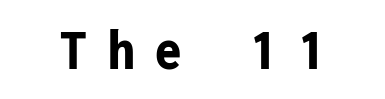
Heavy-handed strokes throughout: this text is bold. Note: no serifs on the glyphs. Do the characters align in a grid? Yes, the font is monospaced. Each row of text sits above clean, open space. This sample uses an upright cut, with every glyph sitting square on the baseline.
